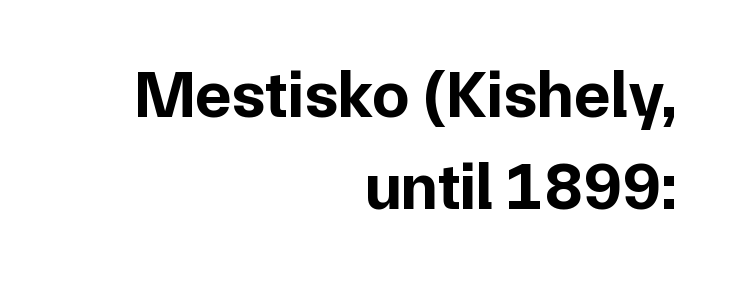
The image shows 67 px bold sans-serif type, upright; set right-aligned, normal line spacing (1.37x), normal letter spacing, not underlined; low stroke contrast and a medium x-height.
